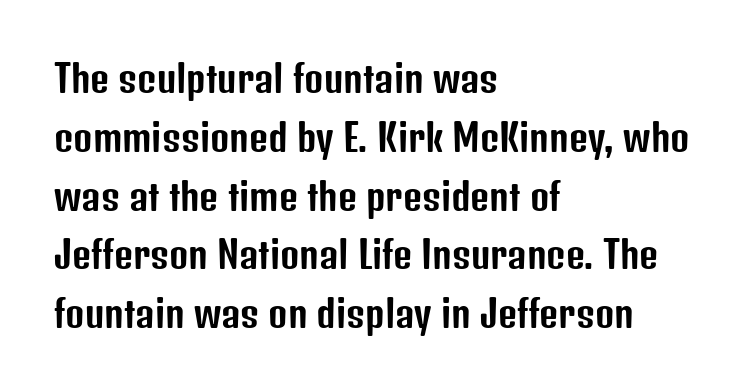
Q: Is the text italic (slanted)? A: No, it is upright.
Q: Is the typeface a serif or a sans-serif typeface? A: Sans-serif.
Q: Is the text underlined? A: No.
Q: How is the paragraph aligned? A: Left-aligned.
Q: Is the spacing between letters normal or unusually wide? A: Normal.
Q: Is the spacing between lines tight, normal or loose? A: Normal.
Q: Width (condensed, normal, or wide)? A: Condensed.
Q: Stroke contrast? A: Low.
Q: x-height? A: Medium.
Q: Monospaced? A: No.
